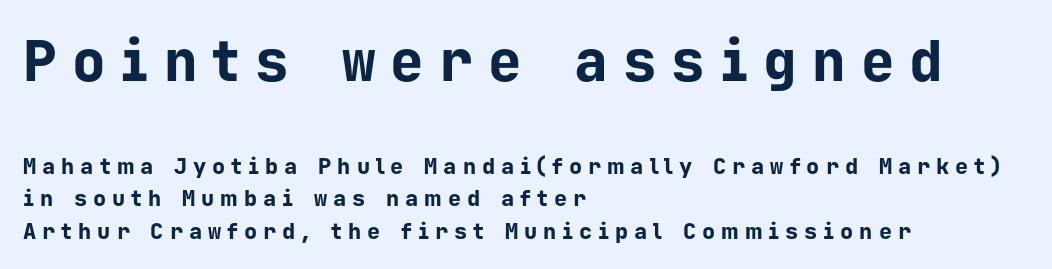
The type is letterspaced generously, with wide tracking. The space between consecutive lines is moderate. Look at the glyph heights: the upper group is clearly the bigger setting. The words here are not underlined.
